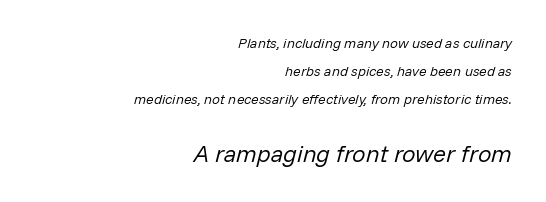
{"italic": "yes", "lean": "right", "slant_degrees": 14, "bold": "no", "underline": "no", "align": "right", "line_spacing": "loose", "line_spacing_ratio": 2.01, "letter_spacing": "normal", "letter_spacing_em": 0.0, "larger_block": "second", "size_ratio": 1.71, "glyph_px": 24}
